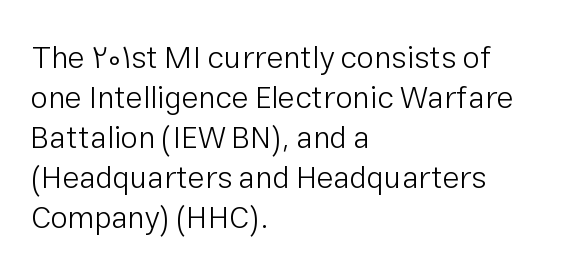
Grotesque or geometric, the face here clearly has no serifs. If you drew a ruler down the left edge, every line would touch it. This sample has the flowing, uneven cadence of proportional lettering. The area under the type is left untouched.
